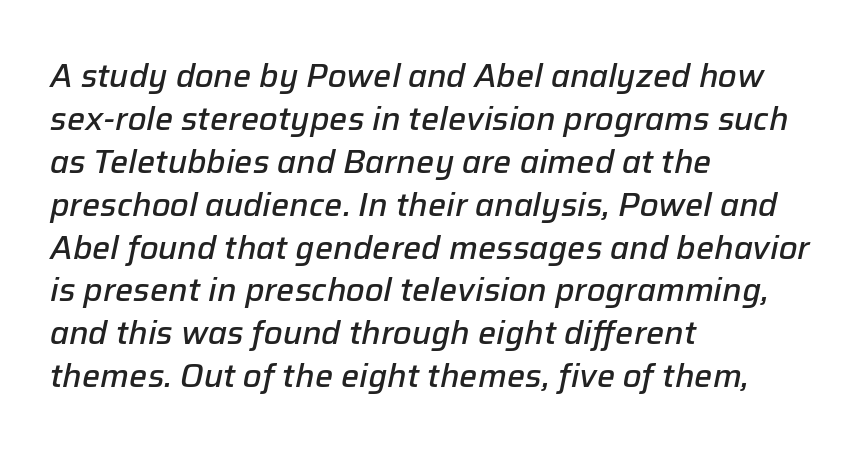
The image shows 32 px semibold type, italic (leaning right); set left-aligned, normal line spacing (1.34x), normal letter spacing, not underlined; low stroke contrast and a medium x-height.
